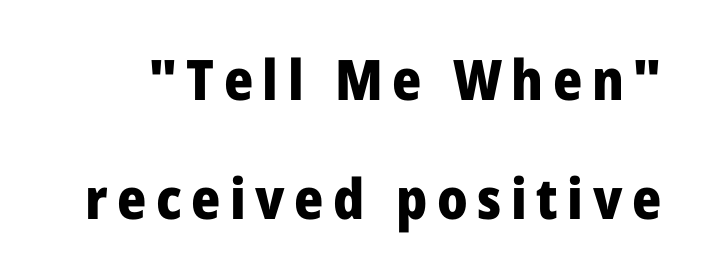
Varying glyph widths throughout — classic text-font behaviour. Underline: absent. This rendering employs a face without finishing strokes, i.e., a sans-serif. Chunky letters — that's bold for sure.
